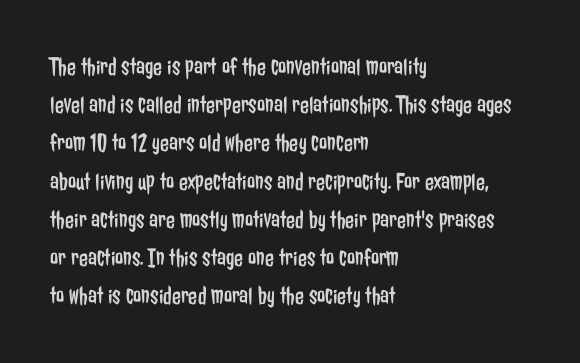
The image shows 26 px text type, upright; set left-aligned, normal line spacing (1.47x), normal letter spacing, not underlined.
